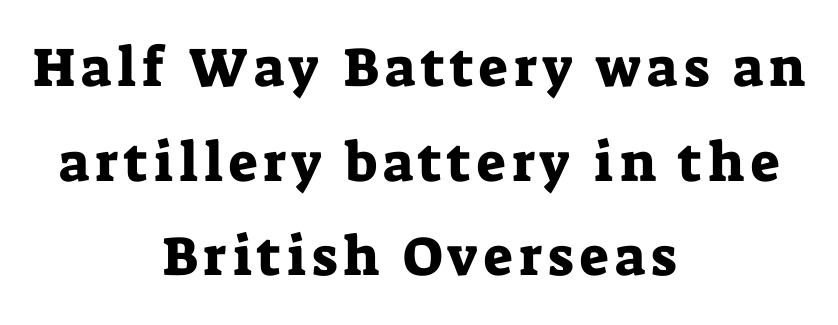
{"serif": "yes", "italic": "no", "width": "normal", "stroke_contrast": "low", "x_height": "medium", "monospaced": "no", "underline": "no", "align": "center", "line_spacing_ratio": 1.72, "glyph_px": 55}
